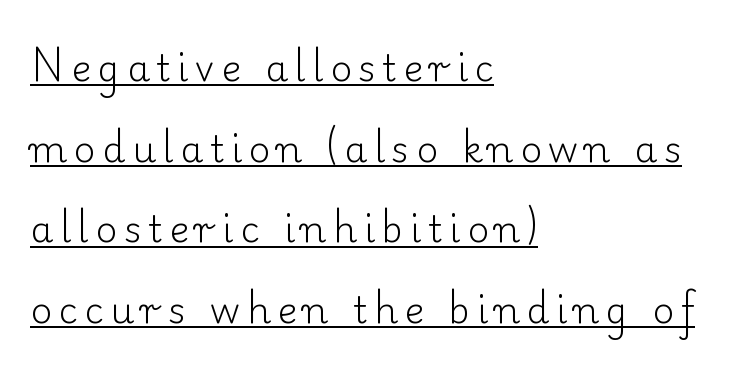
Do the characters align in a grid? No, the font is proportional. The leading is generous, giving the passage an open texture. Decoration check: the copy is underlined. The typography opts for an upright posture over an oblique one. Visually the block forms a straight wall on the left and a jagged coastline on the right.
